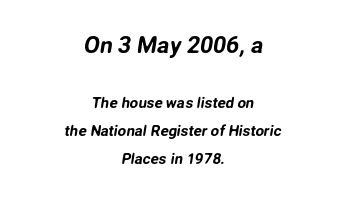
The image shows 23 px text type; set centered, line spacing 1.86x, normal letter spacing, not underlined; the first (top) block is 1.53x larger.
